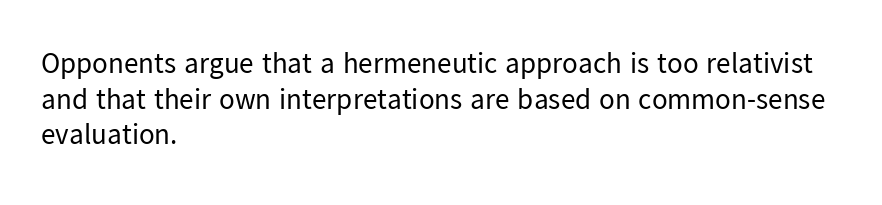
Q: Is the text bold? A: No.
Q: Is the text italic (slanted)? A: No, it is upright.
Q: Is the typeface a serif or a sans-serif typeface? A: Sans-serif.
Q: Is the text underlined? A: No.
Q: How is the paragraph aligned? A: Left-aligned.
Q: Is the spacing between letters normal or unusually wide? A: Normal.
Q: Width (condensed, normal, or wide)? A: Normal.
Q: Stroke contrast? A: Low.
Q: x-height? A: Medium.
Q: Monospaced? A: No.
